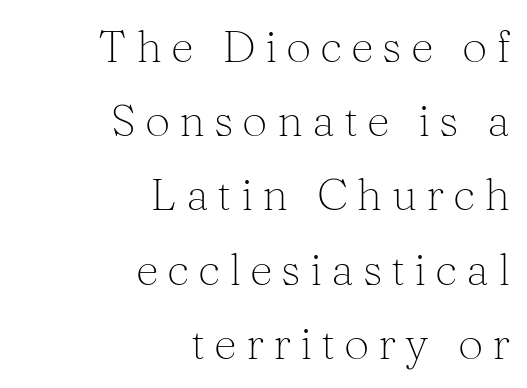
Q: Is the text bold? A: No.
Q: Is the text italic (slanted)? A: No, it is upright.
Q: Is the typeface a serif or a sans-serif typeface? A: Serif.
Q: Is the text underlined? A: No.
Q: How is the paragraph aligned? A: Right-aligned.
Q: Is the spacing between letters normal or unusually wide? A: Unusually wide.
Q: Is the spacing between lines tight, normal or loose? A: Normal.
Q: Width (condensed, normal, or wide)? A: Normal.
Q: Stroke contrast? A: Medium.
Q: x-height? A: Medium.
Q: Monospaced? A: No.
